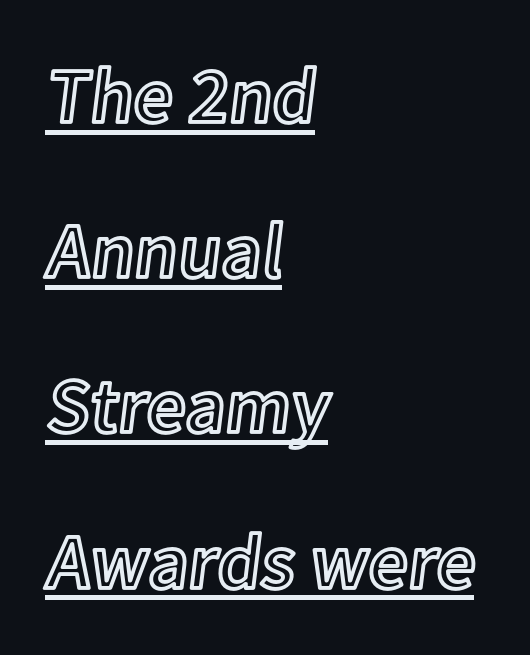
The image shows 78 px text type; set left-aligned, loose line spacing (1.99x), normal letter spacing, underlined; a medium x-height.
